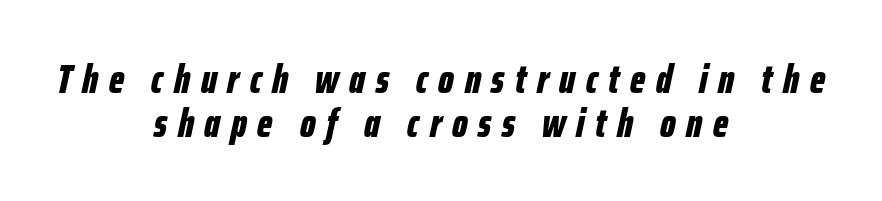
The image shows 41 px bold, condensed type, italic (leaning right); set centered, tight line spacing (1.07x), unusually wide letter spacing (+0.26 em), not underlined; low stroke contrast and a medium x-height.
